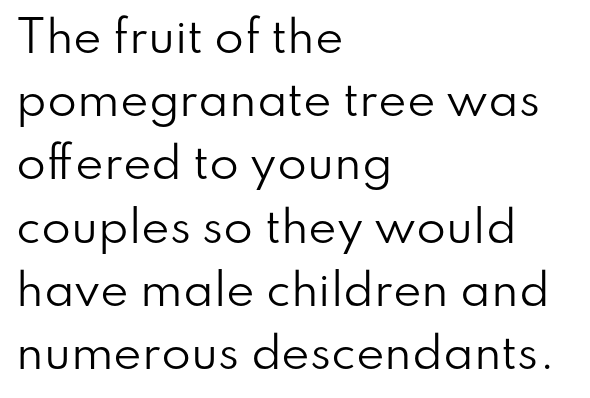
Q: Is the text bold? A: No.
Q: Is the text italic (slanted)? A: No, it is upright.
Q: Is the typeface a serif or a sans-serif typeface? A: Sans-serif.
Q: Is the text underlined? A: No.
Q: How is the paragraph aligned? A: Left-aligned.
Q: Is the spacing between letters normal or unusually wide? A: Normal.
Q: Is the spacing between lines tight, normal or loose? A: Normal.
Q: Width (condensed, normal, or wide)? A: Normal.
Q: Stroke contrast? A: Low.
Q: x-height? A: Small.
Q: Monospaced? A: No.
